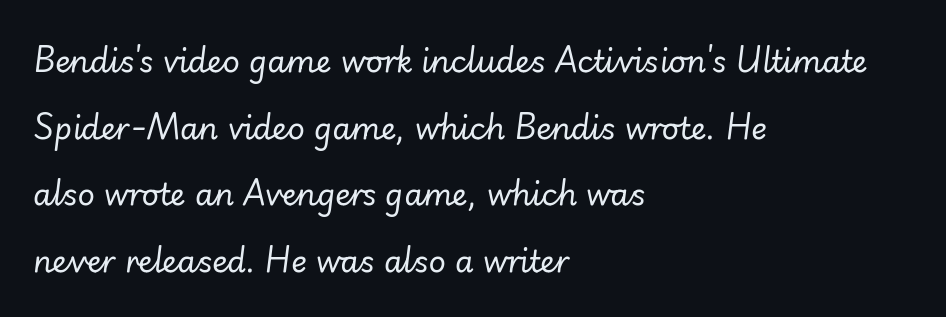
The image shows 30 px regular-weight type, italic (leaning right); set left-aligned, loose line spacing (2.22x), normal letter spacing, not underlined; low stroke contrast and a small x-height.
